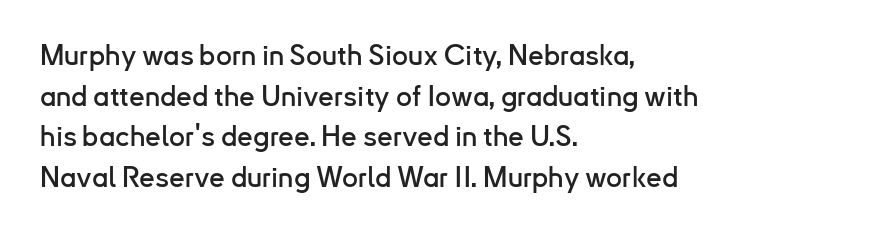
{"serif": "no", "italic": "no", "width": "normal", "stroke_contrast": "low", "x_height": "small", "monospaced": "no", "underline": "no", "align": "left", "line_spacing": "normal", "line_spacing_ratio": 1.45, "letter_spacing": "normal", "letter_spacing_em": 0.0, "glyph_px": 28}
